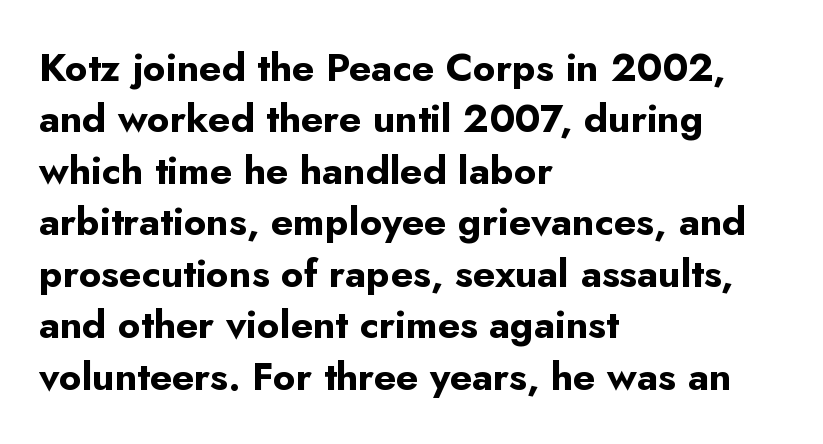
Nothing sits at the stroke ends, so this counts as sans-serif. Varying glyph widths throughout — classic text-font behaviour. Quick note: not italic, upright. The compositor pushed each line to the left boundary. What's the leading like? Ordinary, nothing unusual.
